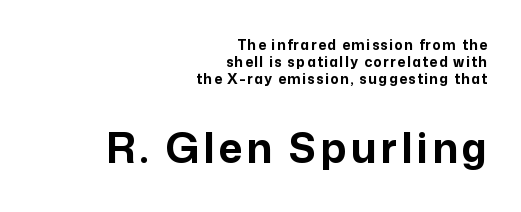
Thick stems and heavy bowls — unmistakably bold. The face used here appears at its bigger size in the lower chunk. Check under the words: just untouched page. The font's upright variant was chosen for this text. Each letter keeps its own natural width here, so spacing adapts to shape.
